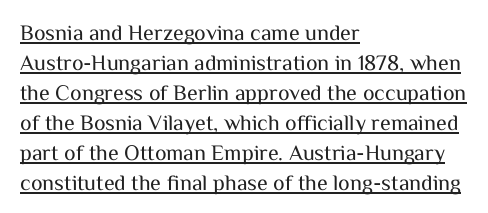
The image shows 22 px text type, upright; set left-aligned, normal line spacing (1.36x), normal letter spacing, underlined.
